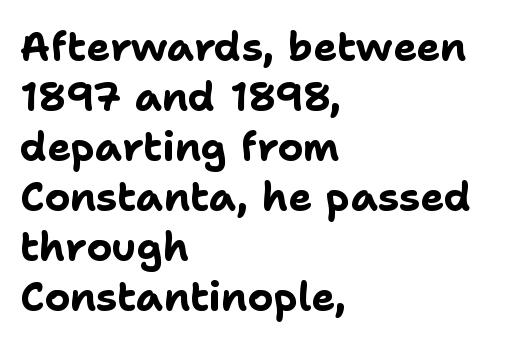
Q: Is the text bold? A: Yes.
Q: Is the text italic (slanted)? A: No, it is upright.
Q: Is the typeface a serif or a sans-serif typeface? A: Sans-serif.
Q: Is the text underlined? A: No.
Q: How is the paragraph aligned? A: Left-aligned.
Q: Is the spacing between letters normal or unusually wide? A: Normal.
Q: Is the spacing between lines tight, normal or loose? A: Normal.
Q: Width (condensed, normal, or wide)? A: Normal.
Q: Stroke contrast? A: Low.
Q: x-height? A: Medium.
Q: Monospaced? A: No.
